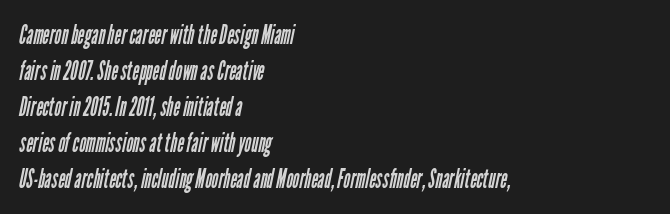
Vertical stems look standard width or narrower in stroke. Leading: standard. Each row of text sits above clean, open space. Does the copy run flush right? No — it runs flush left. Nobody touched the tracking dial on this one.
